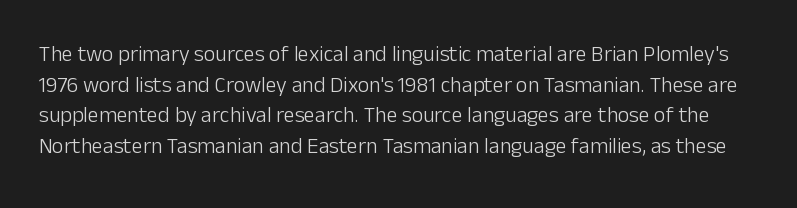
{"italic": "no", "bold": "no", "underline": "no", "line_spacing": "normal", "line_spacing_ratio": 1.39, "letter_spacing": "normal", "letter_spacing_em": 0.0, "glyph_px": 22}
